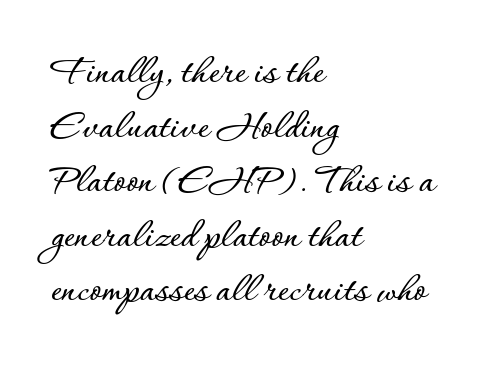
Honestly, the row spacing looks completely unremarkable. Spacing verdict: proportional, widths tailored to each character. Default kerning and tracking; the words read as compact shapes.
